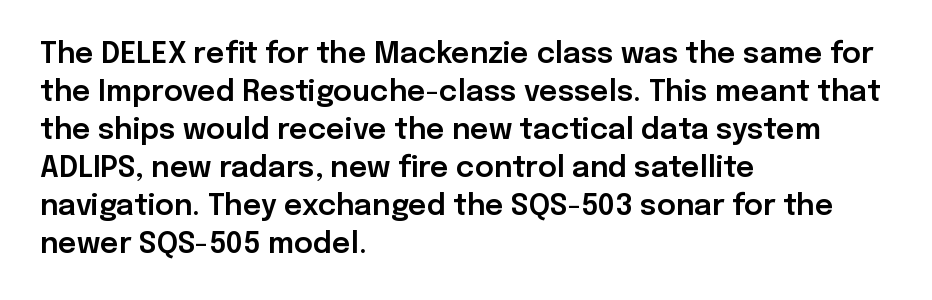
The image shows 29 px sans-serif type, upright; set left-aligned, normal line spacing (1.31x), normal letter spacing, not underlined; low stroke contrast and a medium x-height.
